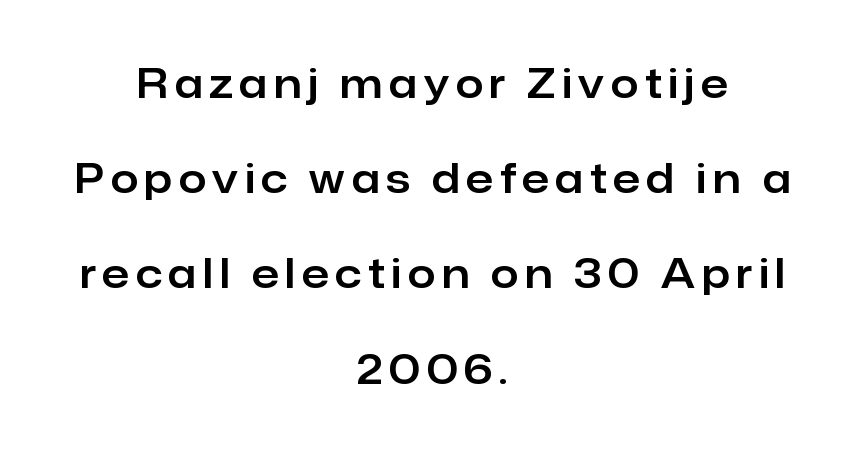
{"serif": "no", "italic": "no", "width": "normal", "stroke_contrast": "low", "x_height": "medium", "monospaced": "no", "underline": "no", "align": "center", "line_spacing": "loose", "line_spacing_ratio": 2.38, "glyph_px": 40}
